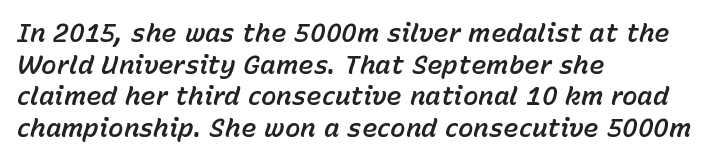
The image shows 26 px text type, italic (leaning right); set left-aligned, line spacing 1.22x, normal letter spacing, not underlined.
